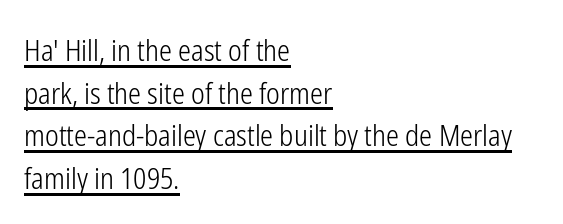
Q: Is the text bold? A: No.
Q: Is the text italic (slanted)? A: No, it is upright.
Q: Is the typeface a serif or a sans-serif typeface? A: Sans-serif.
Q: Is the text underlined? A: Yes.
Q: How is the paragraph aligned? A: Left-aligned.
Q: Is the spacing between letters normal or unusually wide? A: Normal.
Q: Is the spacing between lines tight, normal or loose? A: Normal.
Q: Width (condensed, normal, or wide)? A: Condensed.
Q: Stroke contrast? A: Low.
Q: x-height? A: Medium.
Q: Monospaced? A: No.
